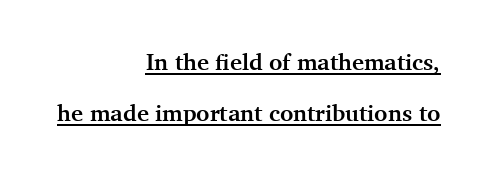
The image shows 23 px bold type, upright; set right-aligned, loose line spacing (2.23x), normal letter spacing, underlined.
